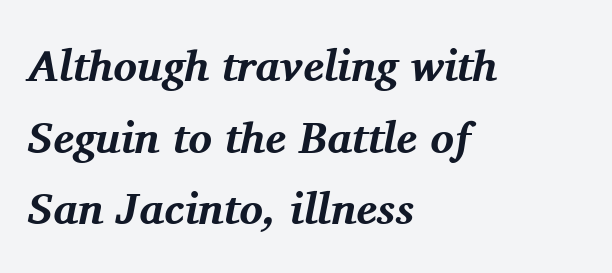
The image shows 44 px bold serif type, italic (leaning right); set left-aligned, normal line spacing (1.63x), normal letter spacing, not underlined; medium stroke contrast and a medium x-height.
